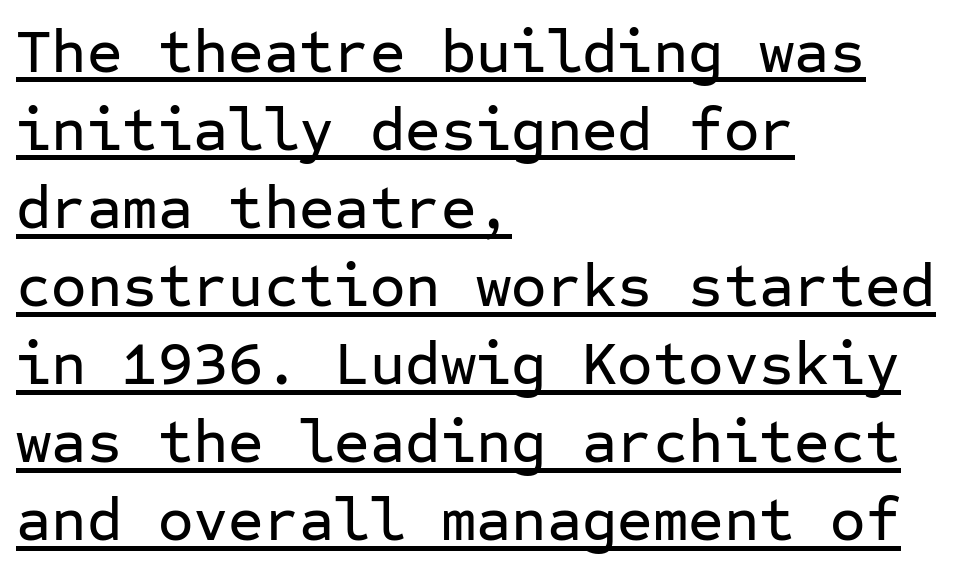
Q: Is the text italic (slanted)? A: No, it is upright.
Q: Is the typeface a serif or a sans-serif typeface? A: Sans-serif.
Q: Is the text underlined? A: Yes.
Q: How is the paragraph aligned? A: Left-aligned.
Q: Is the spacing between letters normal or unusually wide? A: Normal.
Q: Is the spacing between lines tight, normal or loose? A: Normal.
Q: Width (condensed, normal, or wide)? A: Normal.
Q: Stroke contrast? A: Low.
Q: x-height? A: Medium.
Q: Monospaced? A: Yes.
